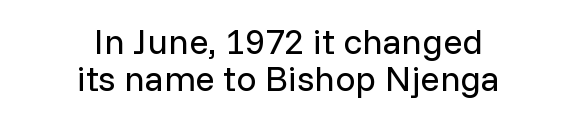
{"serif": "no", "italic": "no", "bold": "no", "weight": "regular", "width": "normal", "stroke_contrast": "low", "x_height": "medium", "monospaced": "no", "underline": "no", "align": "center", "line_spacing": "tight", "line_spacing_ratio": 1.04, "letter_spacing": "normal", "letter_spacing_em": 0.0, "glyph_px": 36}
